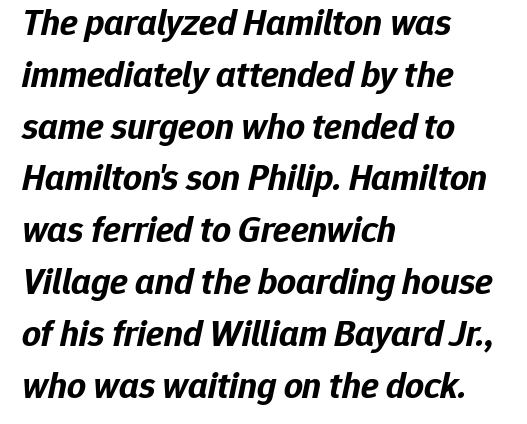
{"italic": "yes", "lean": "right", "slant_degrees": 12, "bold": "yes", "weight": "bold", "width": "normal", "stroke_contrast": "low", "x_height": "medium", "monospaced": "no", "underline": "no", "align": "left", "line_spacing": "normal", "line_spacing_ratio": 1.4, "letter_spacing": "normal", "letter_spacing_em": 0.0, "glyph_px": 37}
